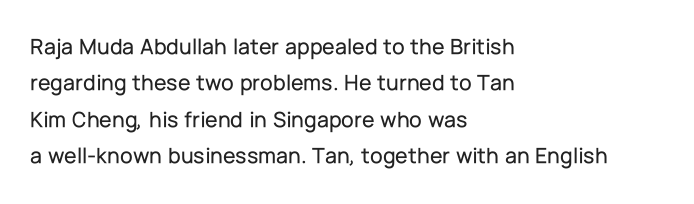
Style check: upright. Honestly, the letter spacing is just normal — you wouldn't notice it. Short and long lines alike share a common starting point at left. Any mark beneath the type? The region is blank. Interline gaps are of average width in this sample.
